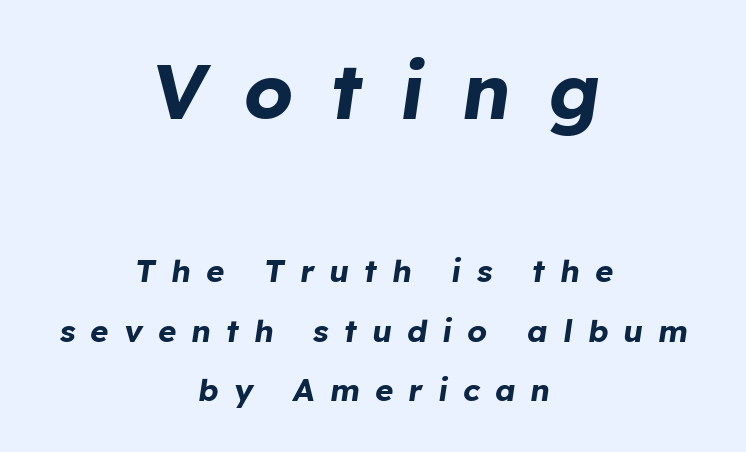
Q: Is the text bold? A: Yes.
Q: Is the text italic (slanted)? A: Yes, it leans right by about 8 degrees.
Q: Is the text underlined? A: No.
Q: How is the paragraph aligned? A: Centered.
Q: Is the spacing between letters normal or unusually wide? A: Unusually wide.
Q: Is the spacing between lines tight, normal or loose? A: Loose.
Q: Which block of text is set in a larger size, the first (top) or the second (bottom)? A: The first (top) one.
Q: Width (condensed, normal, or wide)? A: Normal.
Q: Stroke contrast? A: Low.
Q: x-height? A: Medium.
Q: Monospaced? A: No.
